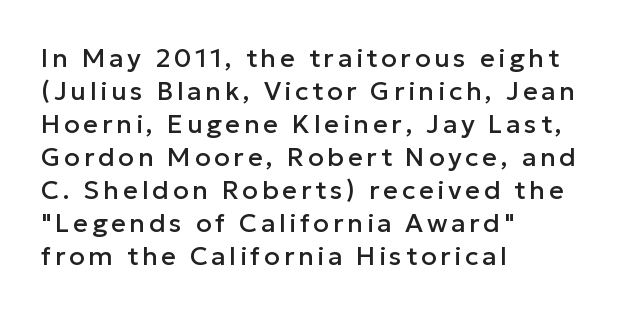
{"italic": "no", "underline": "no", "align": "left", "line_spacing": "normal", "line_spacing_ratio": 1.27, "glyph_px": 26}
